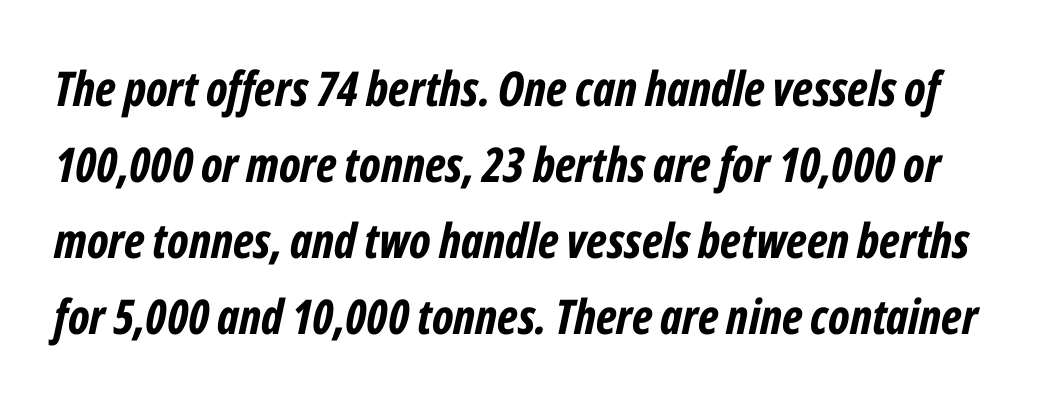
The image shows 48 px bold, condensed type, italic (leaning right); set normal line spacing (1.58x), normal letter spacing, not underlined; low stroke contrast and a medium x-height.
